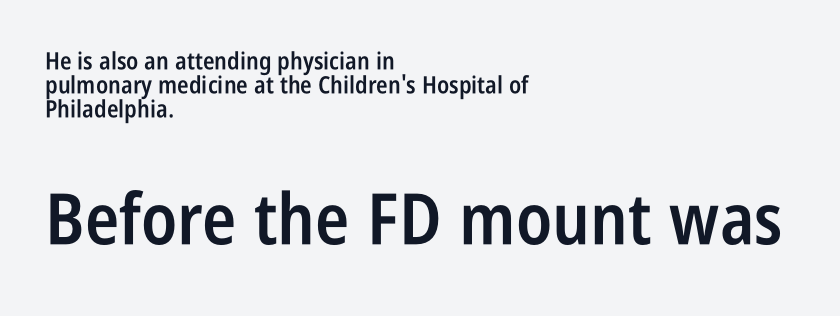
Descenders are the only things crossing below the line. These words are printed semibold, heavier than regular yet not bold. Successive baselines arrive quickly, one right under another. Upright lettering throughout. A typesetter would call this proportional, since set widths differ per character.
